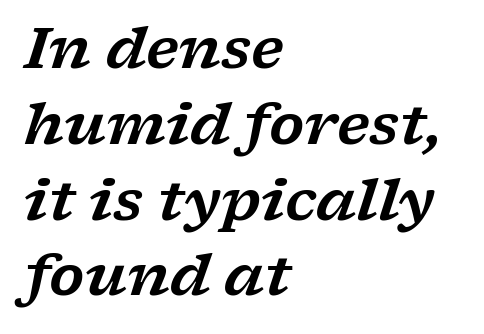
{"serif": "yes", "italic": "yes", "lean": "right", "slant_degrees": 17, "width": "wide", "stroke_contrast": "low", "x_height": "medium", "monospaced": "no", "underline": "no", "align": "left", "line_spacing": "normal", "line_spacing_ratio": 1.33, "letter_spacing": "normal", "letter_spacing_em": 0.0, "glyph_px": 57}
